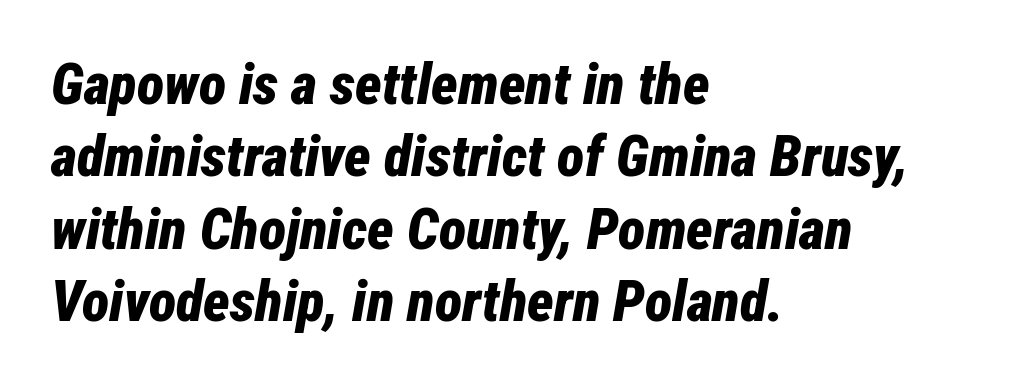
Q: Is the text bold? A: Yes.
Q: Is the text italic (slanted)? A: Yes, it leans right by about 12 degrees.
Q: Is the text underlined? A: No.
Q: How is the paragraph aligned? A: Left-aligned.
Q: Is the spacing between letters normal or unusually wide? A: Normal.
Q: Is the spacing between lines tight, normal or loose? A: Normal.
Q: Width (condensed, normal, or wide)? A: Condensed.
Q: Stroke contrast? A: Low.
Q: x-height? A: Medium.
Q: Monospaced? A: No.
